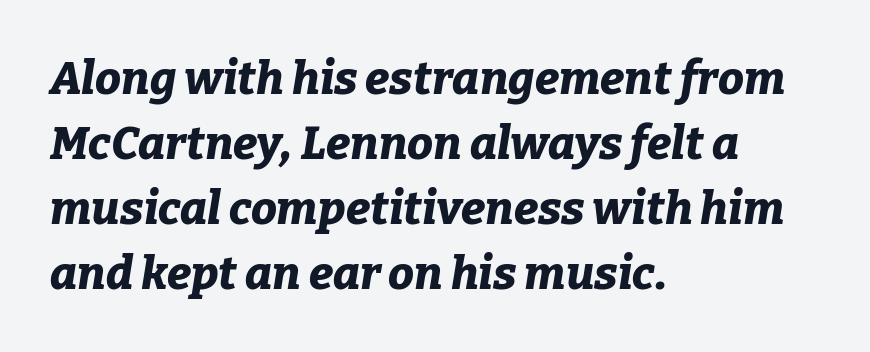
Q: Is the text bold? A: Yes.
Q: Is the text italic (slanted)? A: Yes, it leans right by about 9 degrees.
Q: Is the text underlined? A: No.
Q: How is the paragraph aligned? A: Left-aligned.
Q: Is the spacing between letters normal or unusually wide? A: Normal.
Q: Is the spacing between lines tight, normal or loose? A: Normal.
Q: Width (condensed, normal, or wide)? A: Normal.
Q: Stroke contrast? A: Low.
Q: x-height? A: Medium.
Q: Monospaced? A: No.
